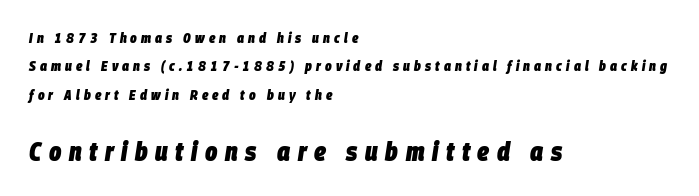
{"italic": "yes", "lean": "right", "slant_degrees": 9, "bold": "yes", "underline": "no", "align": "left", "line_spacing": "loose", "line_spacing_ratio": 2.02, "letter_spacing": "wide", "letter_spacing_em": 0.29, "larger_block": "second", "size_ratio": 1.86, "glyph_px": 26}
